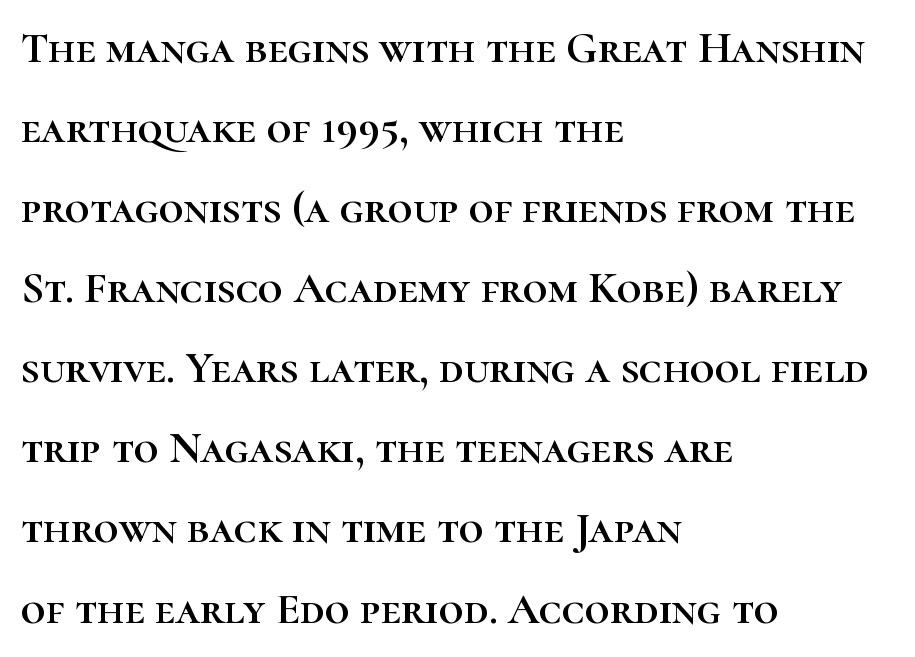
{"italic": "no", "width": "normal", "stroke_contrast": "high", "x_height": "medium", "monospaced": "no", "underline": "no", "align": "left", "line_spacing_ratio": 1.82, "letter_spacing": "normal", "letter_spacing_em": 0.0, "glyph_px": 44}
